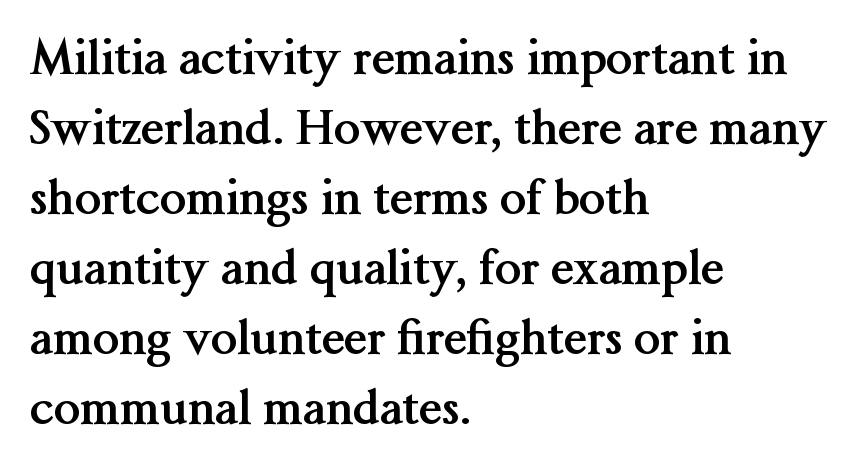
Q: Is the text bold? A: Yes.
Q: Is the text italic (slanted)? A: No, it is upright.
Q: Is the typeface a serif or a sans-serif typeface? A: Serif.
Q: Is the text underlined? A: No.
Q: How is the paragraph aligned? A: Left-aligned.
Q: Is the spacing between letters normal or unusually wide? A: Normal.
Q: Is the spacing between lines tight, normal or loose? A: Normal.
Q: Width (condensed, normal, or wide)? A: Normal.
Q: Stroke contrast? A: Medium.
Q: x-height? A: Medium.
Q: Monospaced? A: No.
